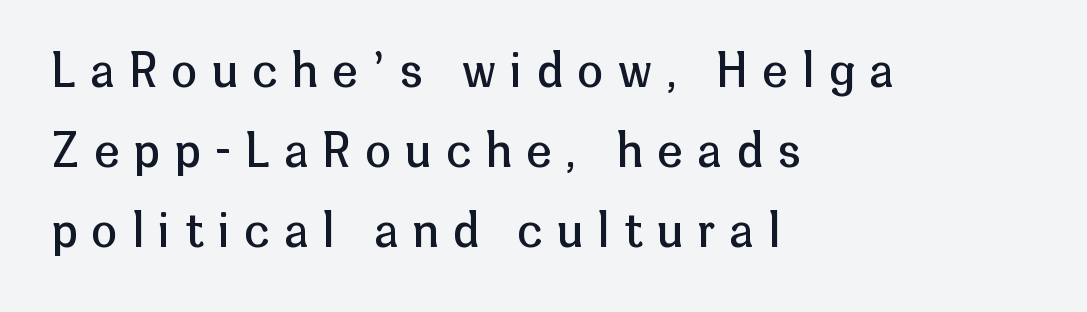
No chunkiness to these letters — they're not bold. This sample has the flowing, uneven cadence of proportional lettering. The text block is weighted toward the left margin, trailing off unevenly rightward. Unlike italic type, these characters show no tilt at all. Tracking value appears strongly positive — letters spread wide. Beneath every word, the page is bare.
